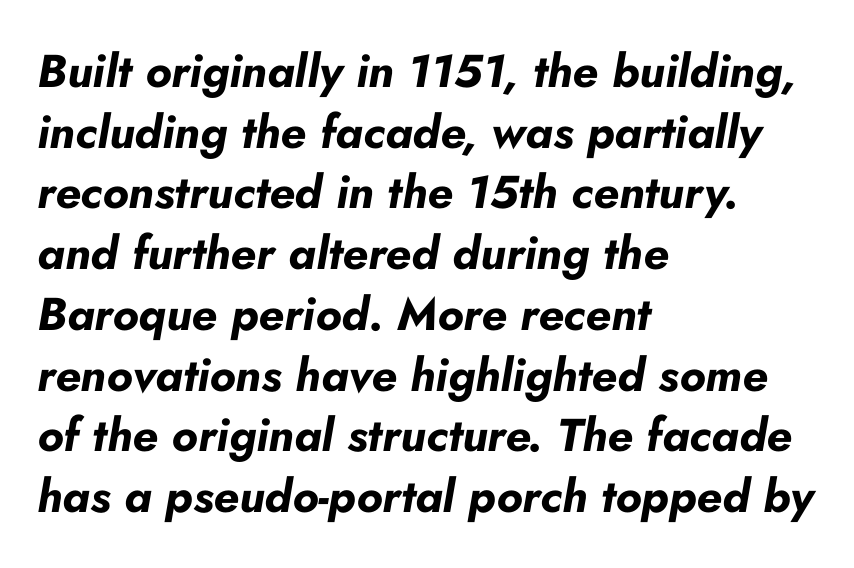
{"italic": "yes", "lean": "right", "slant_degrees": 10, "bold": "yes", "weight": "bold", "width": "normal", "stroke_contrast": "low", "x_height": "small", "monospaced": "no", "underline": "no", "align": "left", "line_spacing": "normal", "line_spacing_ratio": 1.32, "letter_spacing": "normal", "letter_spacing_em": 0.0, "glyph_px": 46}
